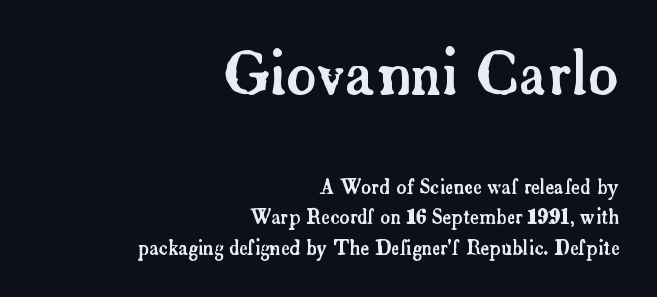
Q: Is the text italic (slanted)? A: No, it is upright.
Q: Is the typeface a serif or a sans-serif typeface? A: Serif.
Q: Is the text underlined? A: No.
Q: How is the paragraph aligned? A: Right-aligned.
Q: Is the spacing between letters normal or unusually wide? A: Normal.
Q: Is the spacing between lines tight, normal or loose? A: Normal.
Q: Which block of text is set in a larger size, the first (top) or the second (bottom)? A: The first (top) one.
Q: Width (condensed, normal, or wide)? A: Normal.
Q: Stroke contrast? A: Low.
Q: x-height? A: Small.
Q: Monospaced? A: No.
